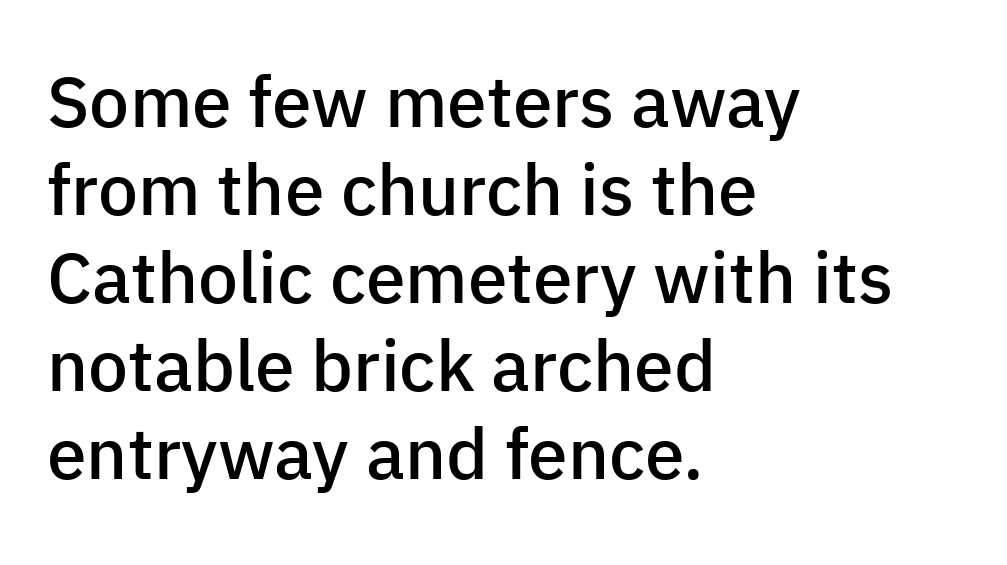
Lines of text with bare space underneath. A sans-serif font was chosen for this passage. You could not count columns in this text — the font is proportionally spaced. Caption: standard tracking, unaltered.
